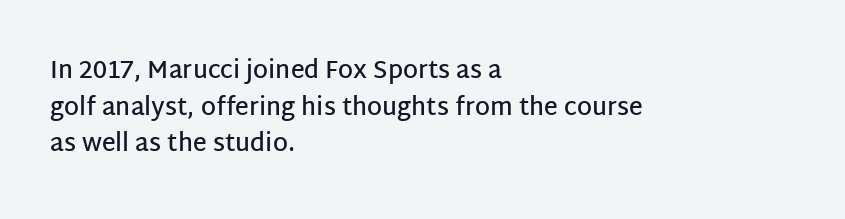
If you drew a line through each stem, it would be perfectly vertical. Each line starts at the same left margin while the right side varies. The string is rendered with underlining switched off. In terms of weight, the rendering is demibold, just under bold.
